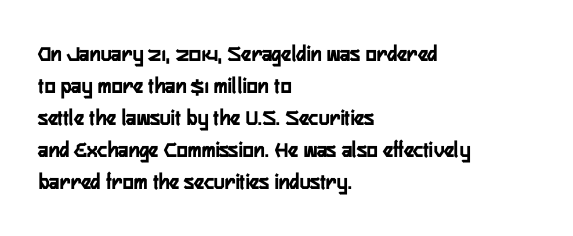
{"italic": "no", "underline": "no", "align": "left", "line_spacing": "normal", "line_spacing_ratio": 1.39, "letter_spacing": "normal", "letter_spacing_em": 0.0, "glyph_px": 23}
